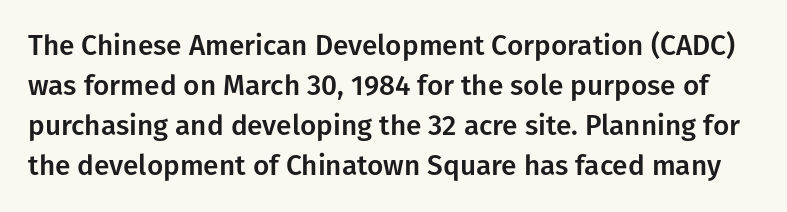
No italicization has been applied; the sample stays upright. Evenly set lines give the paragraph a standard silhouette. Students, note that the glyphs here touch the page at normal intervals. Classification — sans serif.
